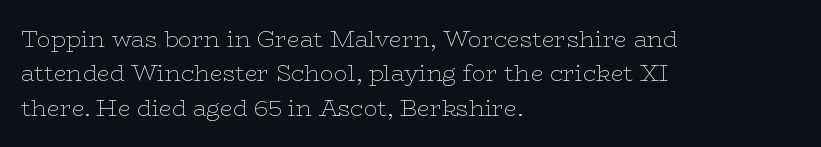
Observe the ordinary spacing: letters are neighbours, not strangers. Only glyphs here, with clear space below each row. Honestly, the row spacing looks completely unremarkable. No letter is thick-stroked: the sample isn't bold.
